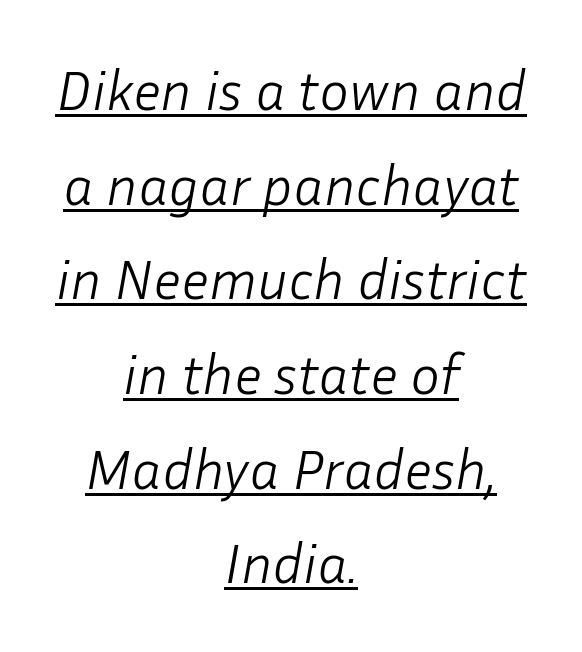
The image shows 56 px light type, italic (leaning right); set centered, normal line spacing (1.69x), normal letter spacing, underlined; low stroke contrast and a medium x-height.
